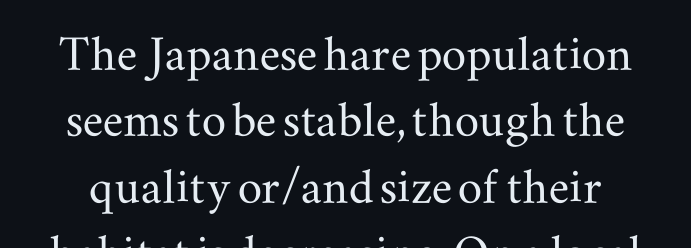
Leading is clearly below the norm, producing a dense column. The face used here is proportionally spaced, like ordinary book or web type. Tracking value appears to be zero — textbook default spacing. The letters carry serifs — small finishing strokes at the ends of their stems.
